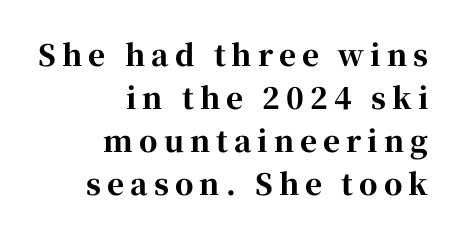
The image shows 29 px bold serif type, upright; set right-aligned, normal line spacing (1.48x), unusually wide letter spacing (+0.21 em), not underlined; high stroke contrast and a medium x-height.
